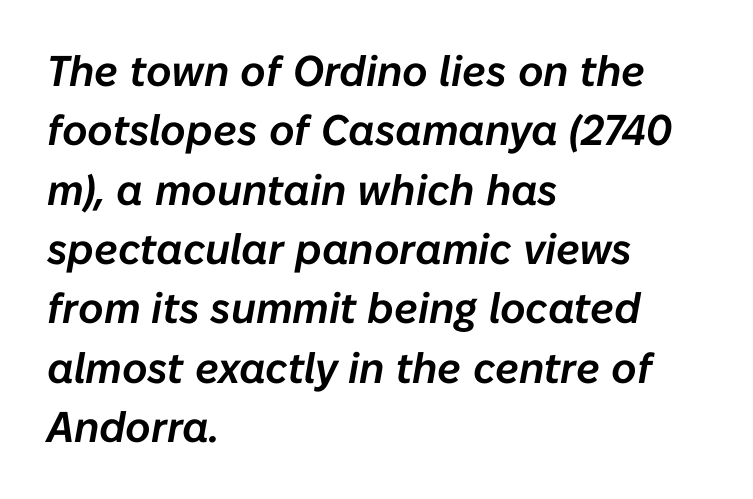
The image shows 43 px text type, italic (leaning right); set left-aligned, normal line spacing (1.38x), normal letter spacing, not underlined; low stroke contrast and a medium x-height.
